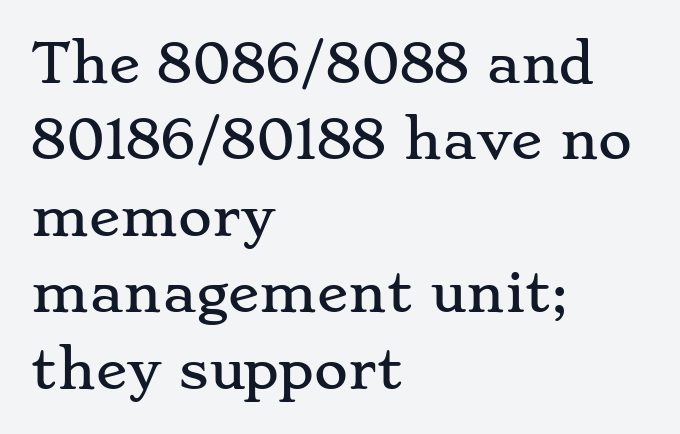
The image shows 52 px wide serif type, upright; set left-aligned, normal line spacing (1.47x), normal letter spacing, not underlined; low stroke contrast and a small x-height.
